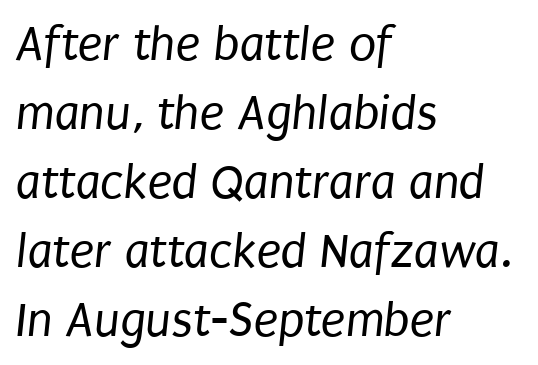
The image shows 50 px regular-weight, condensed sans-serif type; set left-aligned, normal line spacing (1.38x), normal letter spacing, not underlined; low stroke contrast and a large x-height.
